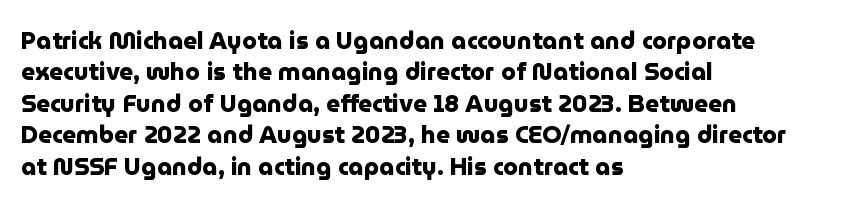
Q: Is the text bold? A: Yes.
Q: Is the text italic (slanted)? A: No, it is upright.
Q: Is the text underlined? A: No.
Q: How is the paragraph aligned? A: Left-aligned.
Q: Is the spacing between letters normal or unusually wide? A: Normal.
Q: Is the spacing between lines tight, normal or loose? A: Normal.
